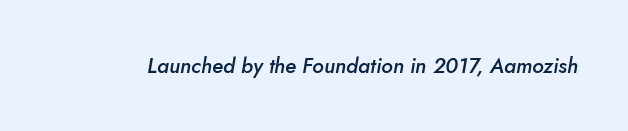
{"italic": "yes", "lean": "right", "slant_degrees": 5, "bold": "semi", "underline": "no", "letter_spacing": "normal", "letter_spacing_em": 0.0, "glyph_px": 21}
